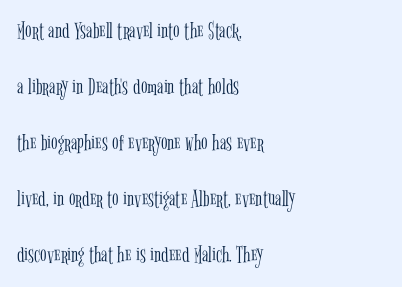
The image shows 24 px text type, upright; set left-aligned, loose line spacing (2.33x), normal letter spacing, not underlined.
